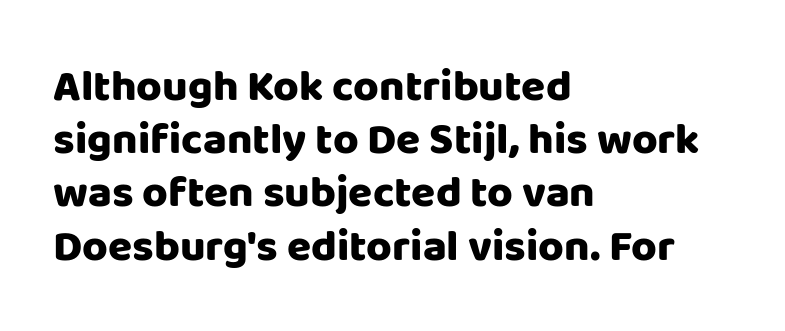
{"serif": "no", "italic": "no", "bold": "yes", "weight": "heavy", "width": "normal", "stroke_contrast": "low", "x_height": "large", "monospaced": "no", "underline": "no", "align": "left", "line_spacing_ratio": 1.21, "letter_spacing": "normal", "letter_spacing_em": 0.0, "glyph_px": 44}
